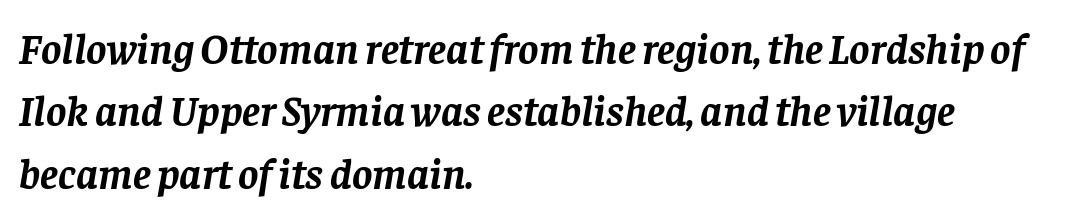
The typesetting leans heavy: a genuine bold. These lines were composed using italics. If you drew a ruler down the left edge, every line would touch it. How are the letters spaced? Ordinarily, with no added tracking. Letterform terminals end in serifs throughout the passage.
